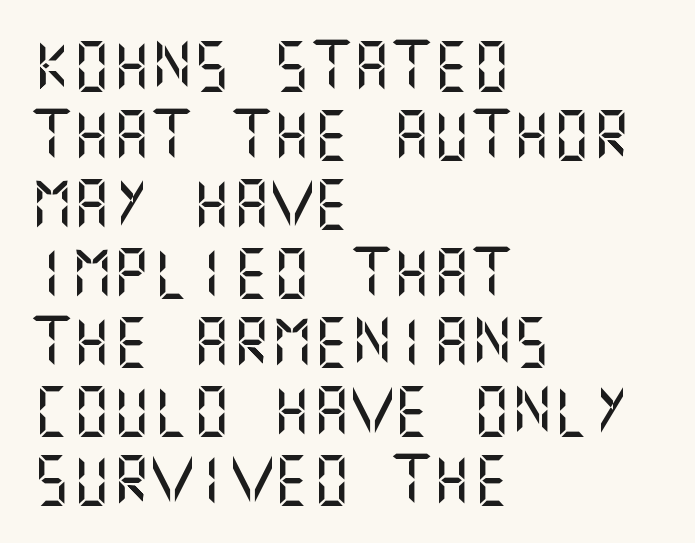
Default kerning and tracking; the words read as compact shapes. The foot of each line stays bare and open. Horizontally, the lines are justified to the leading edge only. Observe the absence of serifs on each vertical stroke in this sample. Quick note: interline space is typical.
